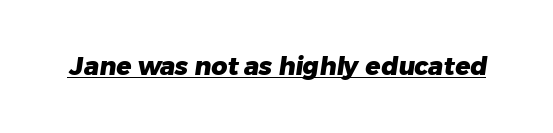
The tracking reads as untouched default to a designer's eye. Students, this is bold: see how much ink each stroke carries. Emphasis is given by a line drawn under the lettering.
